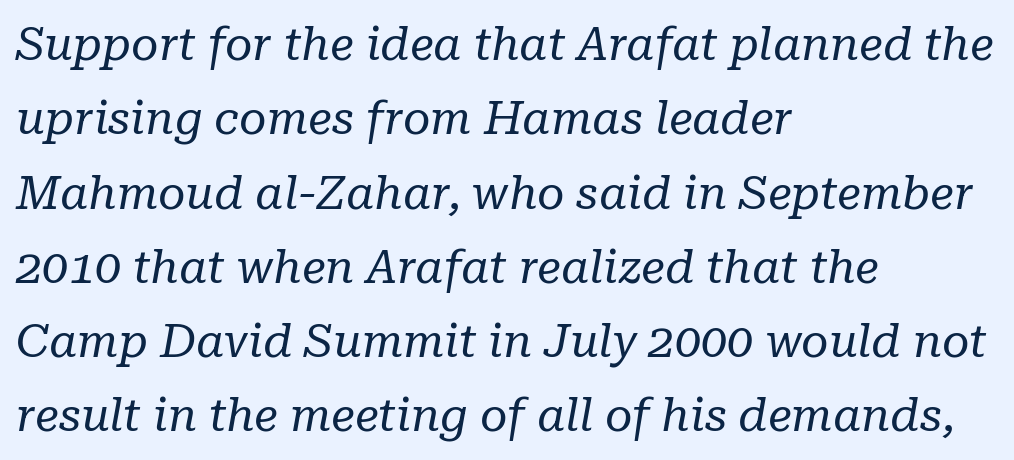
This sample uses a serif face. Descender tails drop into unmarked territory. Is this a fixed-width face? No — the glyphs have proportional, varying widths. Short note: letters normally spaced. Stroke thickness stays within the range of a standard reading face or lighter.
